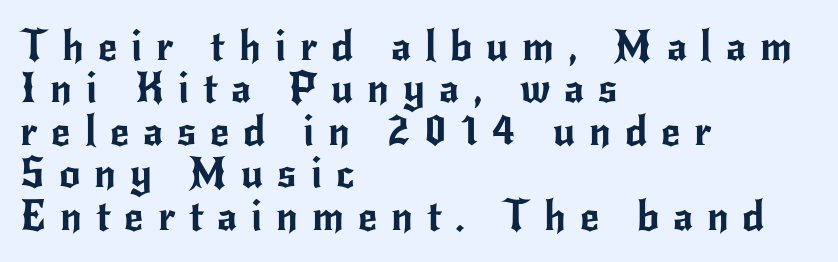
{"serif": "no", "italic": "no", "width": "normal", "stroke_contrast": "low", "x_height": "small", "monospaced": "no", "underline": "no", "align": "left", "line_spacing": "tight", "line_spacing_ratio": 1.01, "letter_spacing": "wide", "letter_spacing_em": 0.33, "glyph_px": 42}
